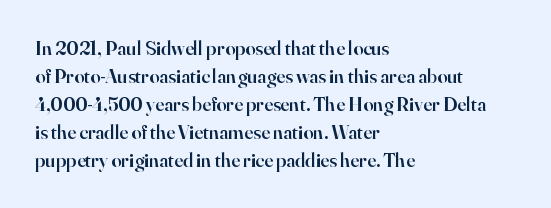
Designer's note — italics off, roman on. How are the letters spaced? Ordinarily, with no added tracking. Heft: intermediate — a semibold. Horizontal bands of white between lines are of average thickness. The typesetter chose a ragged-right arrangement here. Beneath every word, the page is bare.
